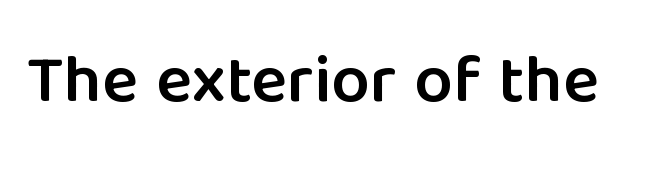
Q: Is the text bold? A: Semi-bold.
Q: Is the text italic (slanted)? A: No, it is upright.
Q: Is the typeface a serif or a sans-serif typeface? A: Sans-serif.
Q: Is the text underlined? A: No.
Q: Is the spacing between letters normal or unusually wide? A: Normal.
Q: Width (condensed, normal, or wide)? A: Normal.
Q: Stroke contrast? A: Low.
Q: x-height? A: Medium.
Q: Monospaced? A: No.
